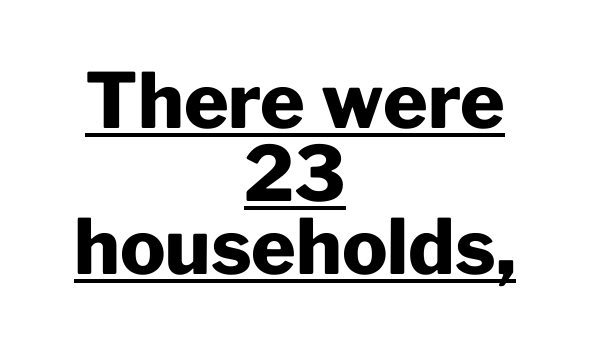
{"serif": "no", "italic": "no", "bold": "yes", "weight": "heavy", "width": "normal", "stroke_contrast": "low", "x_height": "medium", "monospaced": "no", "underline": "yes", "align": "center", "line_spacing": "tight", "line_spacing_ratio": 0.96, "letter_spacing": "normal", "letter_spacing_em": 0.0, "glyph_px": 76}
